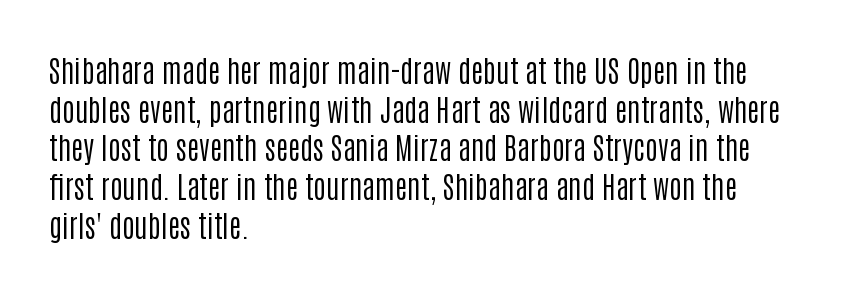
{"serif": "no", "italic": "no", "bold": "no", "weight": "regular", "width": "condensed", "stroke_contrast": "low", "x_height": "large", "monospaced": "no", "underline": "no", "align": "left", "line_spacing": "normal", "line_spacing_ratio": 1.29, "letter_spacing": "normal", "letter_spacing_em": 0.0, "glyph_px": 30}
